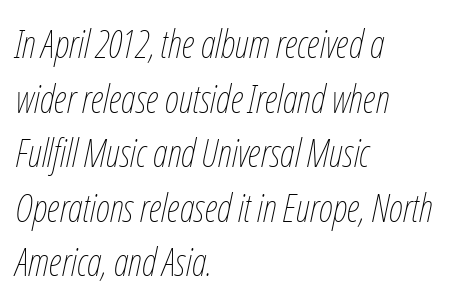
Horizontally, the lines are justified to the leading edge only. Glyph-to-glyph distance matches everyday printed text. Stems and bowls with no extra thickness — not bold. Line spacing here is normal. The face used here has a pronounced slope to its letters.
